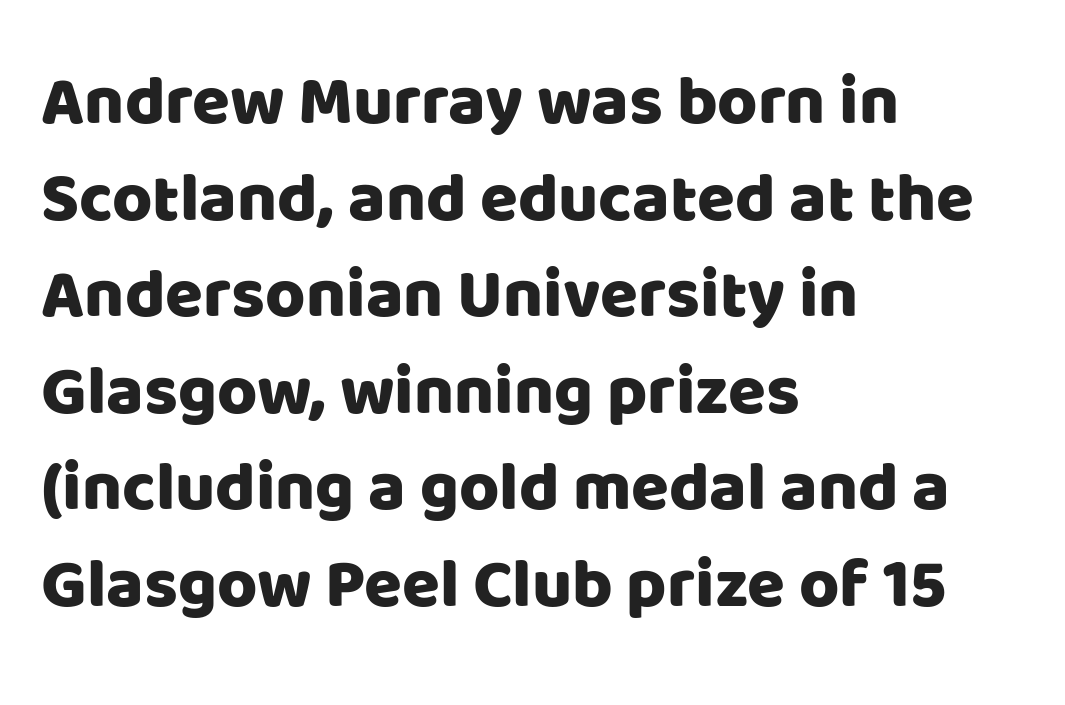
The image shows 69 px sans-serif type, upright; set left-aligned, normal line spacing (1.4x), normal letter spacing, not underlined; low stroke contrast and a large x-height.
